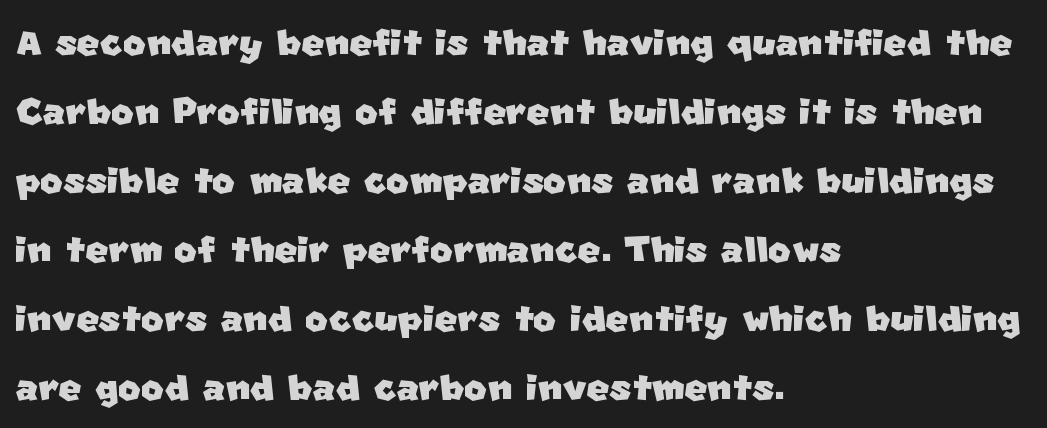
Q: Is the typeface a serif or a sans-serif typeface? A: Sans-serif.
Q: Is the text underlined? A: No.
Q: How is the paragraph aligned? A: Left-aligned.
Q: Is the spacing between letters normal or unusually wide? A: Normal.
Q: Is the spacing between lines tight, normal or loose? A: Normal.
Q: Width (condensed, normal, or wide)? A: Normal.
Q: Stroke contrast? A: Low.
Q: x-height? A: Large.
Q: Monospaced? A: No.
